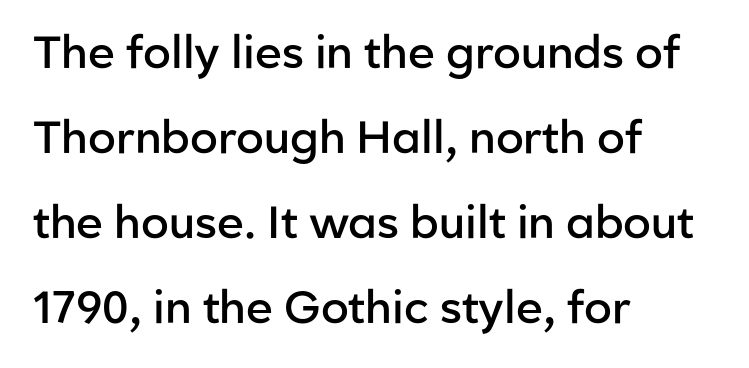
The image shows 45 px semibold sans-serif type, upright; set left-aligned, line spacing 1.89x, normal letter spacing, not underlined; low stroke contrast and a medium x-height.
